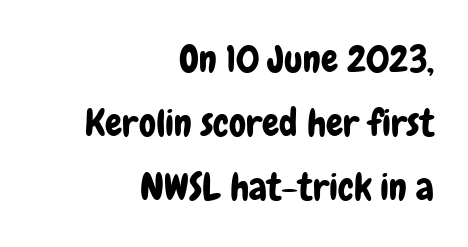
The image shows 38 px condensed sans-serif type, upright; set right-aligned, normal line spacing (1.69x), normal letter spacing, not underlined; low stroke contrast and a medium x-height.
